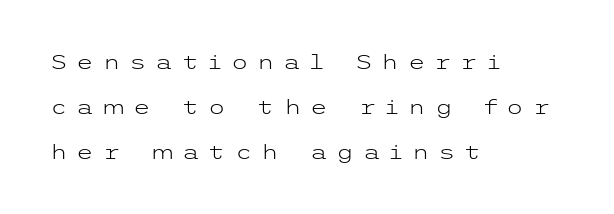
The image shows 20 px text type, upright; set left-aligned, loose line spacing (2.24x), unusually wide letter spacing (+0.44 em), not underlined.
